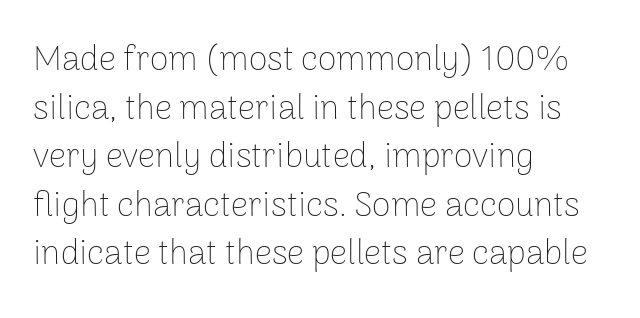
{"serif": "no", "italic": "no", "bold": "no", "weight": "thin", "width": "normal", "stroke_contrast": "low", "x_height": "medium", "monospaced": "no", "underline": "no", "align": "left", "line_spacing": "normal", "line_spacing_ratio": 1.43, "letter_spacing": "normal", "letter_spacing_em": 0.0, "glyph_px": 34}
